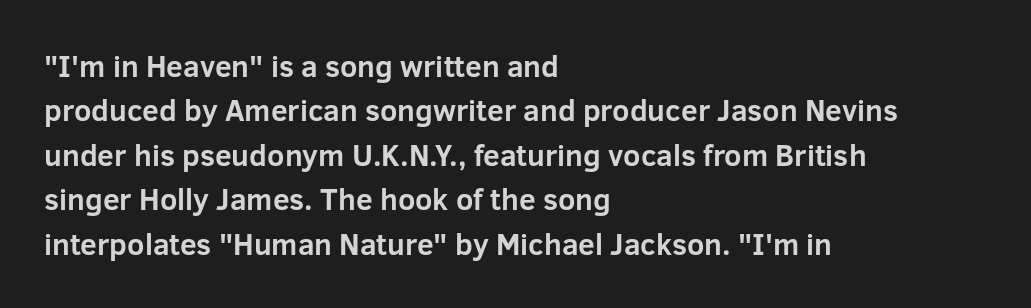
Q: Is the text bold? A: Yes.
Q: Is the text italic (slanted)? A: No, it is upright.
Q: Is the typeface a serif or a sans-serif typeface? A: Sans-serif.
Q: Is the text underlined? A: No.
Q: How is the paragraph aligned? A: Left-aligned.
Q: Is the spacing between letters normal or unusually wide? A: Normal.
Q: Is the spacing between lines tight, normal or loose? A: Normal.
Q: Width (condensed, normal, or wide)? A: Normal.
Q: Stroke contrast? A: Low.
Q: x-height? A: Medium.
Q: Monospaced? A: No.
